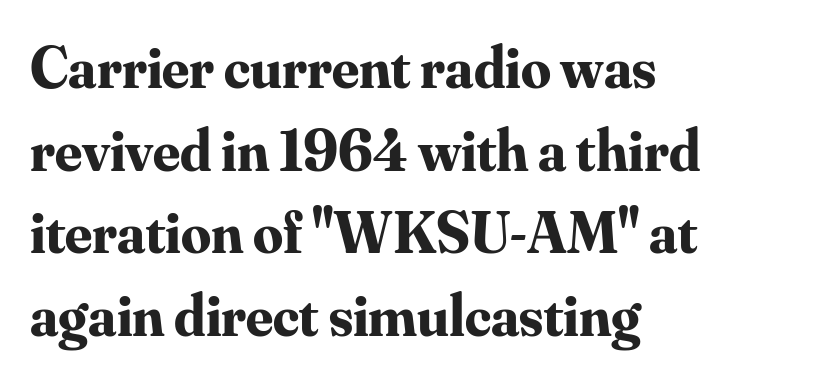
{"serif": "yes", "italic": "no", "bold": "yes", "weight": "bold", "width": "normal", "stroke_contrast": "medium", "x_height": "small", "monospaced": "no", "underline": "no", "align": "left", "line_spacing": "normal", "line_spacing_ratio": 1.4, "letter_spacing": "normal", "letter_spacing_em": 0.0, "glyph_px": 59}
